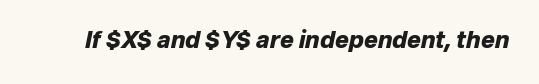
Would a proofreader flag this as italicized? Yes. The glyphs are unaccompanied by any horizontal stroke below them. Observe the ordinary spacing: letters are neighbours, not strangers. Chunky letters — that's bold for sure.
